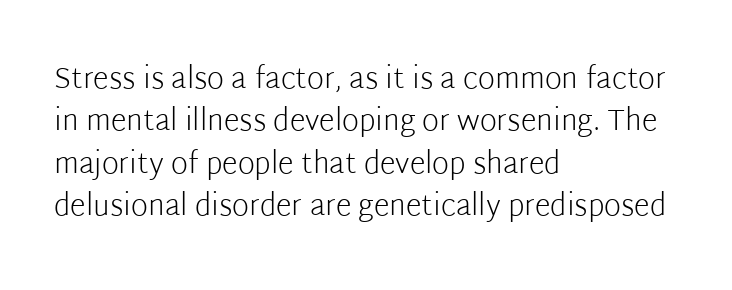
Q: Is the text bold? A: No.
Q: Is the text italic (slanted)? A: No, it is upright.
Q: Is the typeface a serif or a sans-serif typeface? A: Sans-serif.
Q: Is the text underlined? A: No.
Q: How is the paragraph aligned? A: Left-aligned.
Q: Is the spacing between letters normal or unusually wide? A: Normal.
Q: Is the spacing between lines tight, normal or loose? A: Normal.
Q: Width (condensed, normal, or wide)? A: Normal.
Q: Stroke contrast? A: Low.
Q: x-height? A: Medium.
Q: Monospaced? A: No.
